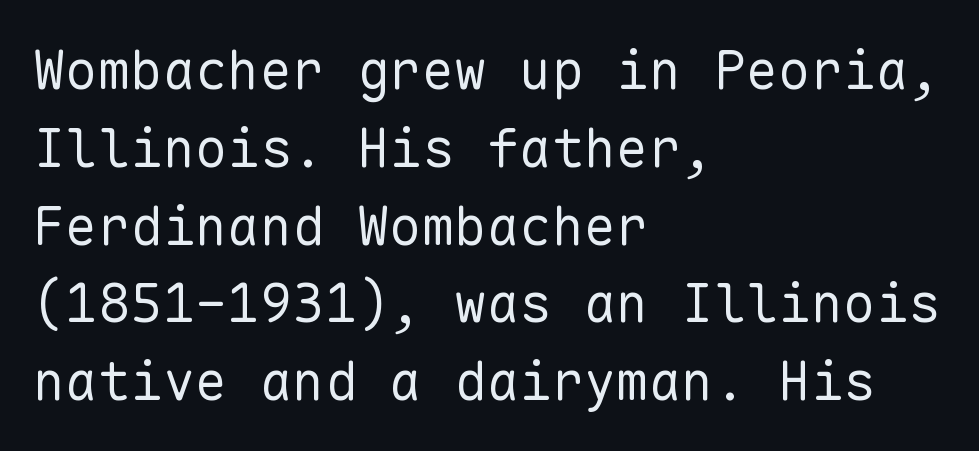
These lines were composed using upright roman letters. The space beneath each line is pristine and unruled. Unbolded letterforms with no extra heft. Every character here occupies the same horizontal width, giving the sample a typewriter-like rhythm.
